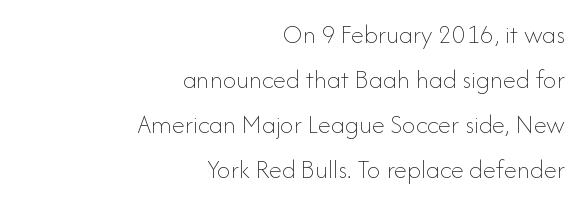
Each line ends at the same right margin while the left side varies. Think standard paragraph weight, or any step lighter than that. Ordinary non-slanted type is in use. Students, observe: this is what conventionally led text looks like. There is no visible air inserted between adjacent glyphs. The gap between lines stays unmarked.
